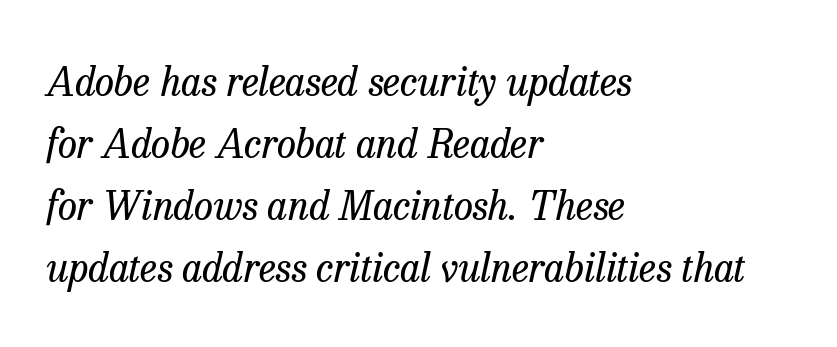
The image shows 39 px regular-weight serif type, italic (leaning right); set left-aligned, normal line spacing (1.59x), normal letter spacing, not underlined; low stroke contrast and a medium x-height.
